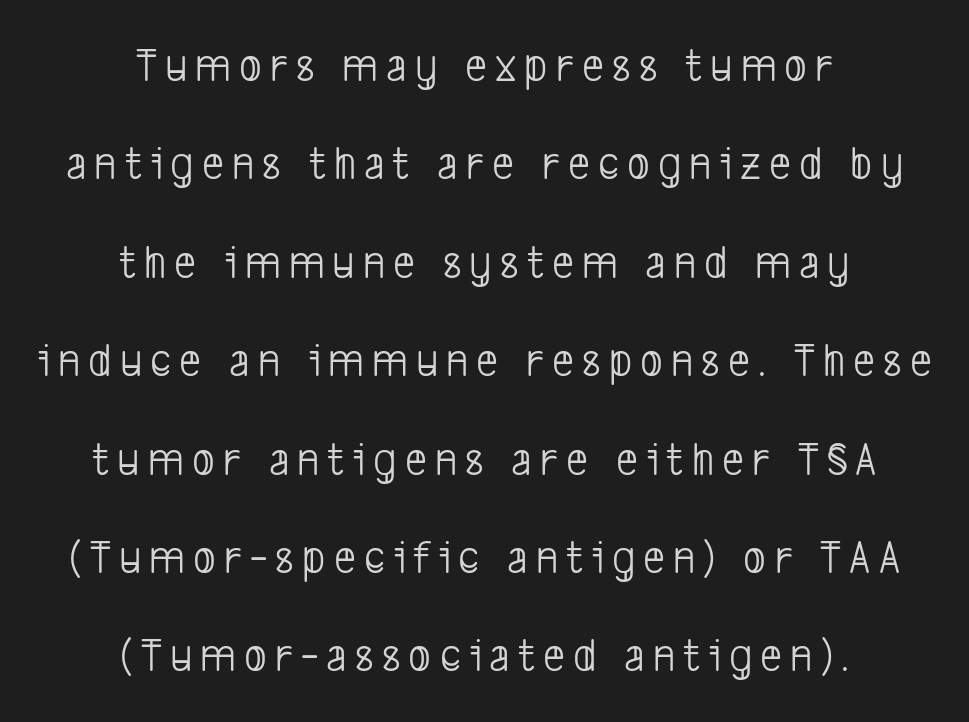
Q: Is the text bold? A: No.
Q: Is the typeface a serif or a sans-serif typeface? A: Sans-serif.
Q: Is the text underlined? A: No.
Q: How is the paragraph aligned? A: Centered.
Q: Is the spacing between lines tight, normal or loose? A: Loose.
Q: Width (condensed, normal, or wide)? A: Condensed.
Q: Stroke contrast? A: Low.
Q: x-height? A: Medium.
Q: Monospaced? A: No.
